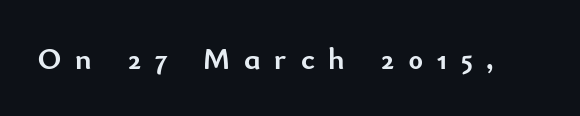
In terms of letterform style, serifs are entirely absent. Weight check: bold — yes, fully. The rendering uses natural spacing where letterforms have individual widths. Glyph-to-glyph distance is far greater than everyday printed text. The font's upright variant was chosen for this text.
